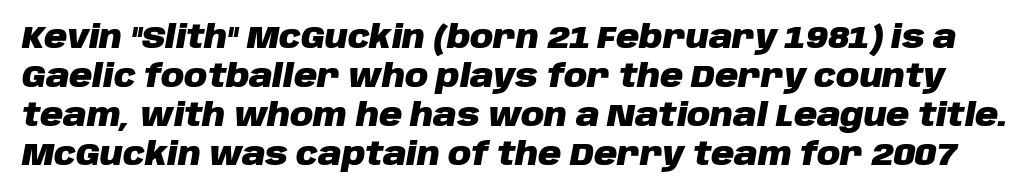
The image shows 32 px heavy type, italic (leaning right); set line spacing 1.22x, normal letter spacing, not underlined; low stroke contrast and a large x-height.
